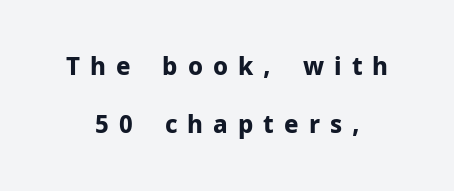
Q: Is the text bold? A: Yes.
Q: Is the text italic (slanted)? A: No, it is upright.
Q: Is the text underlined? A: No.
Q: How is the paragraph aligned? A: Centered.
Q: Is the spacing between letters normal or unusually wide? A: Unusually wide.
Q: Is the spacing between lines tight, normal or loose? A: Loose.
